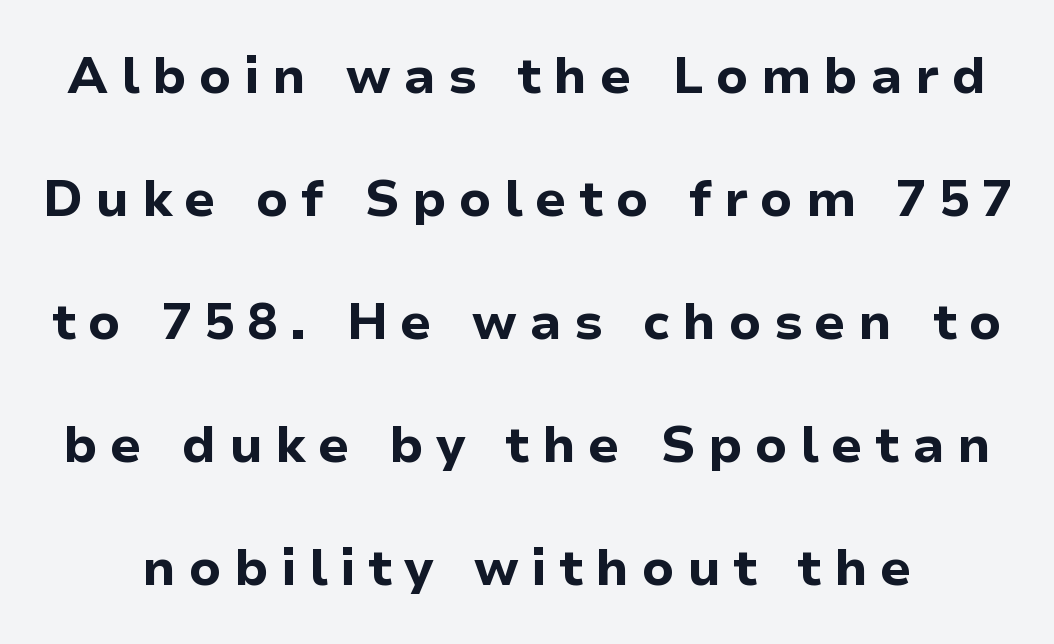
The image shows 51 px bold sans-serif type, upright; set loose line spacing (2.41x), unusually wide letter spacing (+0.24 em), not underlined; low stroke contrast and a medium x-height.
